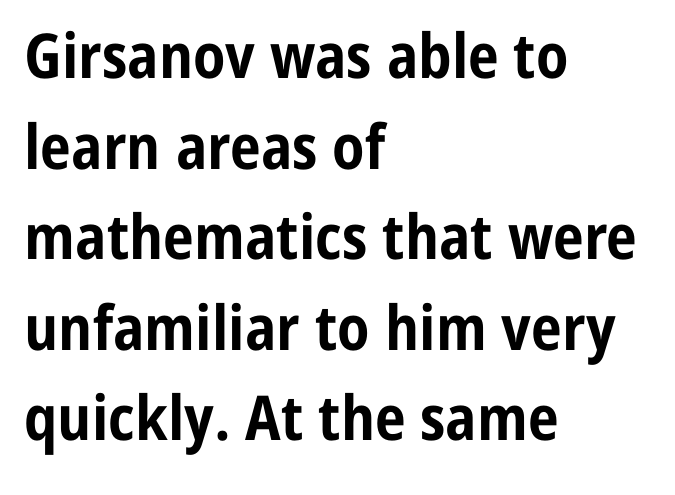
Caption: standard tracking, unaltered. Notice how the stems are strictly vertical — no italics here. Quick note: underline off. These lines are set flush left with a ragged right edge. This sample keeps an unexceptional amount of space between lines. The face used here has the dense, thick strokes of a bold.
